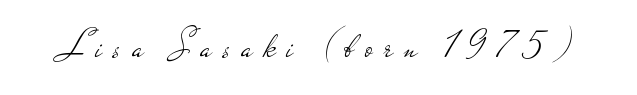
{"serif": "no", "bold": "no", "weight": "light", "width": "wide", "stroke_contrast": "low", "x_height": "small", "monospaced": "no", "underline": "no", "letter_spacing": "wide", "letter_spacing_em": 0.29, "glyph_px": 38}
